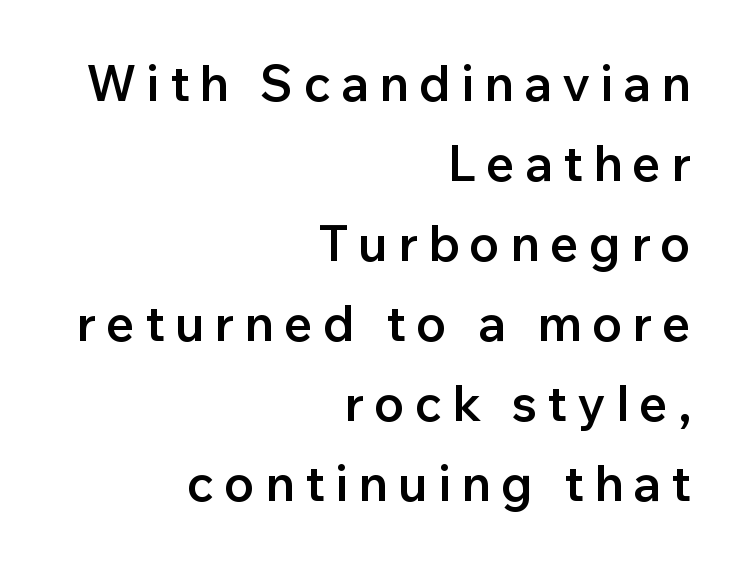
The image shows 50 px semibold sans-serif type, upright; set right-aligned, normal line spacing (1.6x), unusually wide letter spacing (+0.2 em), not underlined; low stroke contrast and a medium x-height.
